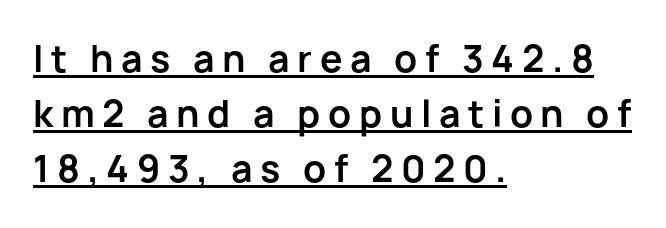
{"serif": "no", "italic": "no", "bold": "yes", "weight": "bold", "width": "normal", "stroke_contrast": "low", "x_height": "medium", "monospaced": "no", "underline": "yes", "align": "left", "line_spacing": "normal", "line_spacing_ratio": 1.53, "letter_spacing": "wide", "letter_spacing_em": 0.21, "glyph_px": 36}
